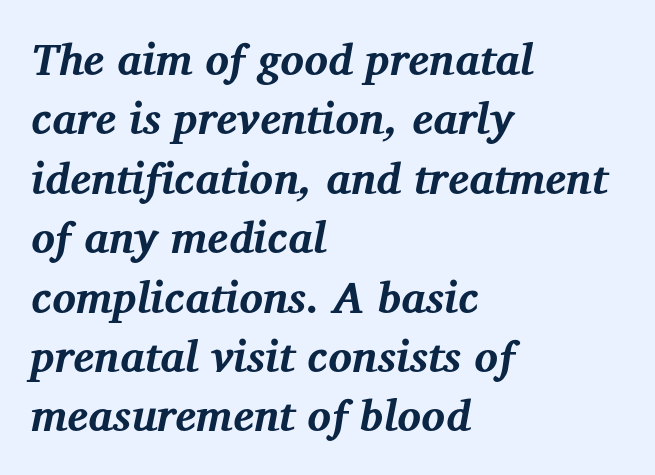
Q: Is the text bold? A: Yes.
Q: Is the text italic (slanted)? A: Yes, it leans right by about 12 degrees.
Q: Is the typeface a serif or a sans-serif typeface? A: Serif.
Q: Is the text underlined? A: No.
Q: How is the paragraph aligned? A: Left-aligned.
Q: Is the spacing between letters normal or unusually wide? A: Normal.
Q: Is the spacing between lines tight, normal or loose? A: Normal.
Q: Width (condensed, normal, or wide)? A: Normal.
Q: Stroke contrast? A: Medium.
Q: x-height? A: Medium.
Q: Monospaced? A: No.
